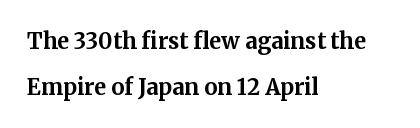
Left-aligned paragraph, ragged on the right. Words float on clear page, feet unadorned. Stroke thickness is high; the sample reads as a true bold. Upright lettering throughout.
